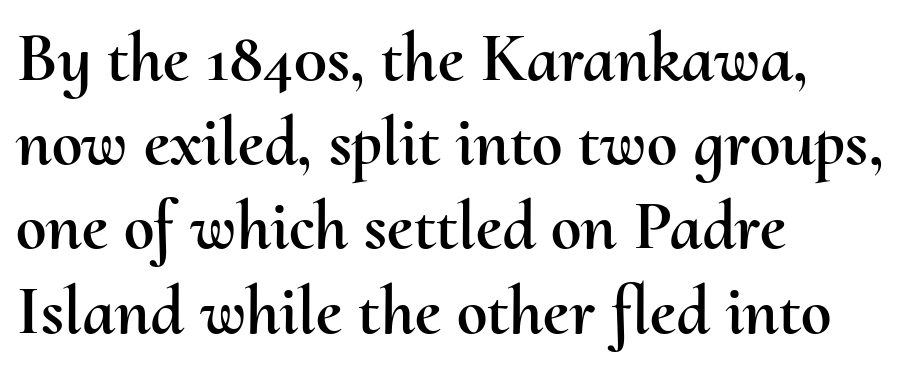
Q: Is the text italic (slanted)? A: No, it is upright.
Q: Is the text underlined? A: No.
Q: How is the paragraph aligned? A: Left-aligned.
Q: Is the spacing between letters normal or unusually wide? A: Normal.
Q: Width (condensed, normal, or wide)? A: Normal.
Q: Stroke contrast? A: Medium.
Q: x-height? A: Small.
Q: Monospaced? A: No.
